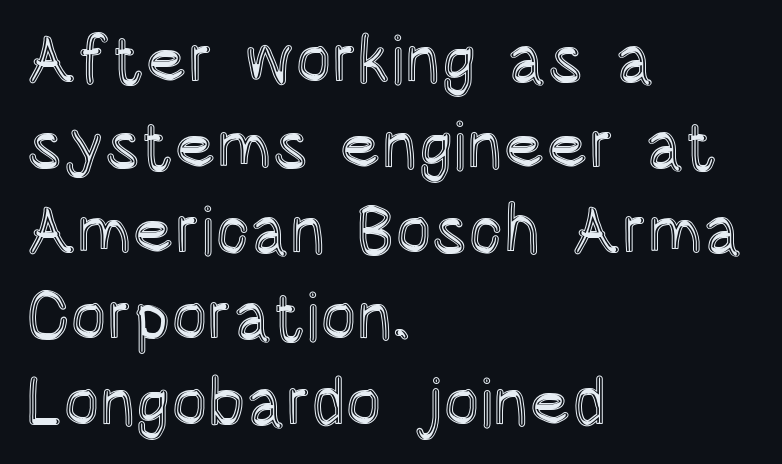
{"italic": "no", "width": "condensed", "x_height": "large", "monospaced": "no", "underline": "no", "align": "left", "line_spacing": "normal", "line_spacing_ratio": 1.26, "letter_spacing": "normal", "letter_spacing_em": 0.0, "glyph_px": 68}
